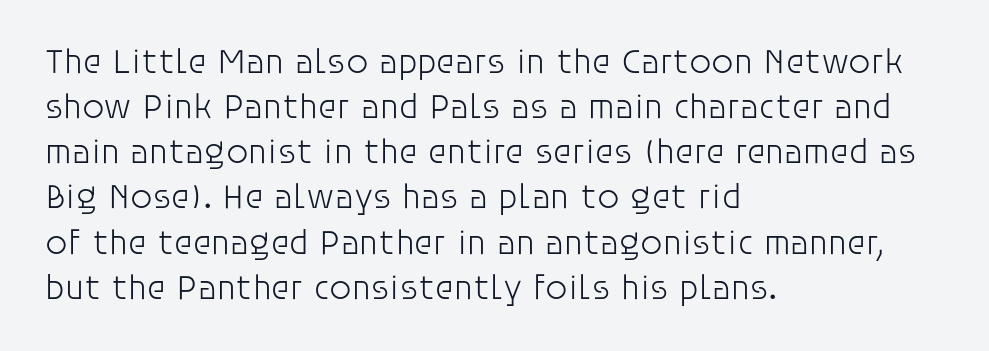
Q: Is the text bold? A: No.
Q: Is the text italic (slanted)? A: No, it is upright.
Q: Is the typeface a serif or a sans-serif typeface? A: Sans-serif.
Q: Is the text underlined? A: No.
Q: How is the paragraph aligned? A: Left-aligned.
Q: Is the spacing between letters normal or unusually wide? A: Normal.
Q: Is the spacing between lines tight, normal or loose? A: Normal.
Q: Width (condensed, normal, or wide)? A: Normal.
Q: Stroke contrast? A: Low.
Q: x-height? A: Large.
Q: Monospaced? A: No.
